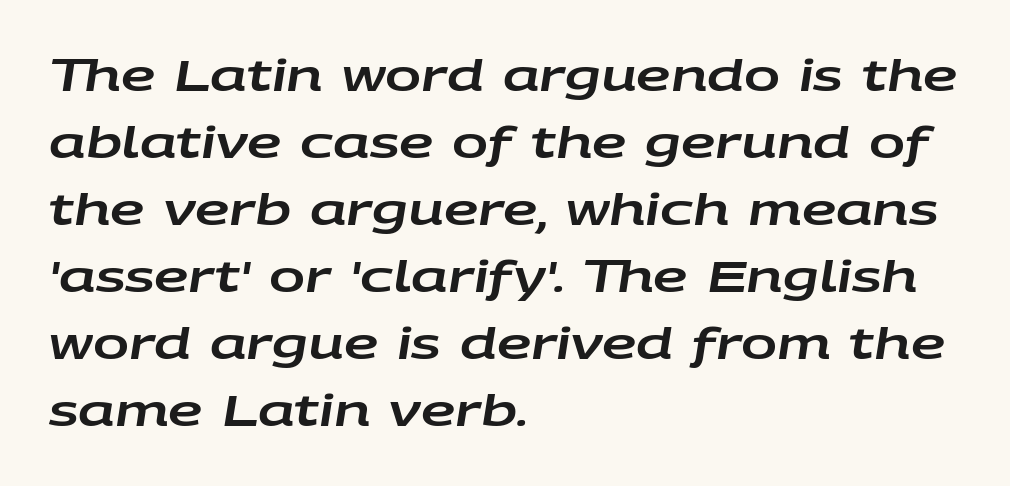
Q: Is the text italic (slanted)? A: Yes, it leans right by about 9 degrees.
Q: Is the text underlined? A: No.
Q: How is the paragraph aligned? A: Left-aligned.
Q: Is the spacing between letters normal or unusually wide? A: Normal.
Q: Is the spacing between lines tight, normal or loose? A: Normal.
Q: Width (condensed, normal, or wide)? A: Wide.
Q: Stroke contrast? A: Low.
Q: x-height? A: Large.
Q: Monospaced? A: No.
